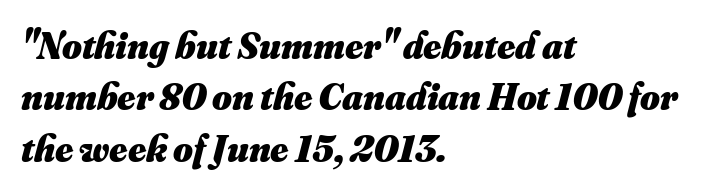
Regarding leading, the lines here are spaced in the standard way. The ragged edge is on the right, which tells us the setting is flush left. Rule under the text: the space is simply empty. You could not count columns in this text — the font is proportionally spaced. What stands out about the letter spacing? Nothing — it is the standard amount. Caption: bold face, heavy strokes.
